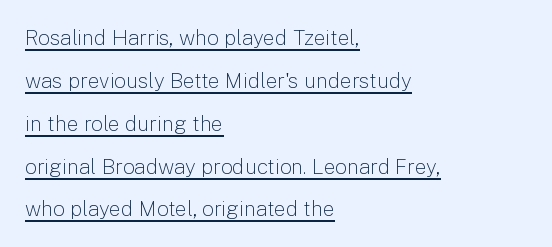
The image shows 21 px text type, upright; set left-aligned, loose line spacing (2.04x), normal letter spacing, underlined.
